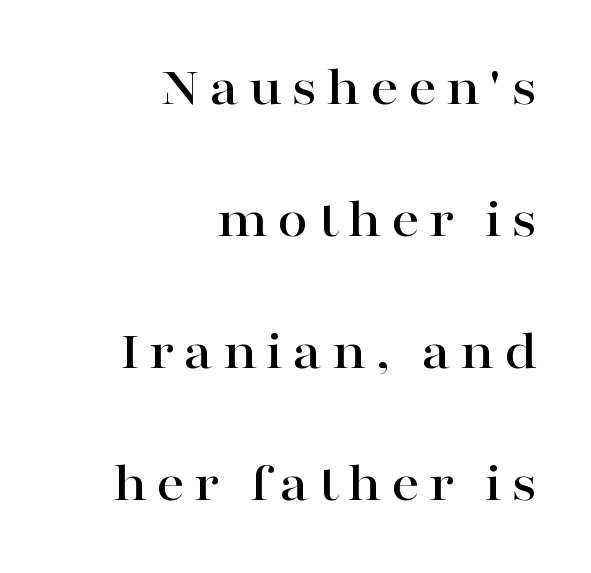
The image shows 56 px wide serif type, upright; set right-aligned, loose line spacing (2.36x), not underlined; high stroke contrast and a medium x-height.
